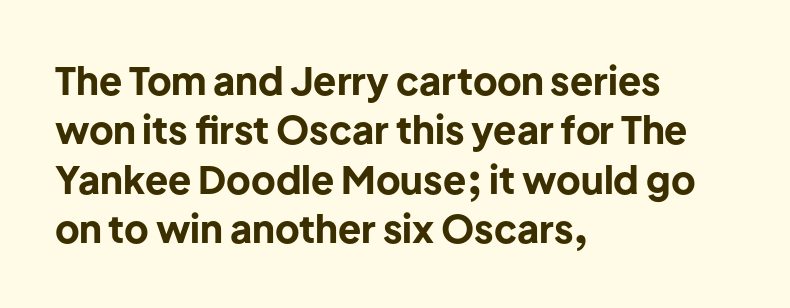
{"serif": "no", "italic": "no", "bold": "yes", "weight": "bold", "width": "normal", "stroke_contrast": "low", "x_height": "medium", "monospaced": "no", "underline": "no", "align": "left", "line_spacing": "normal", "line_spacing_ratio": 1.3, "letter_spacing": "normal", "letter_spacing_em": 0.0, "glyph_px": 38}
